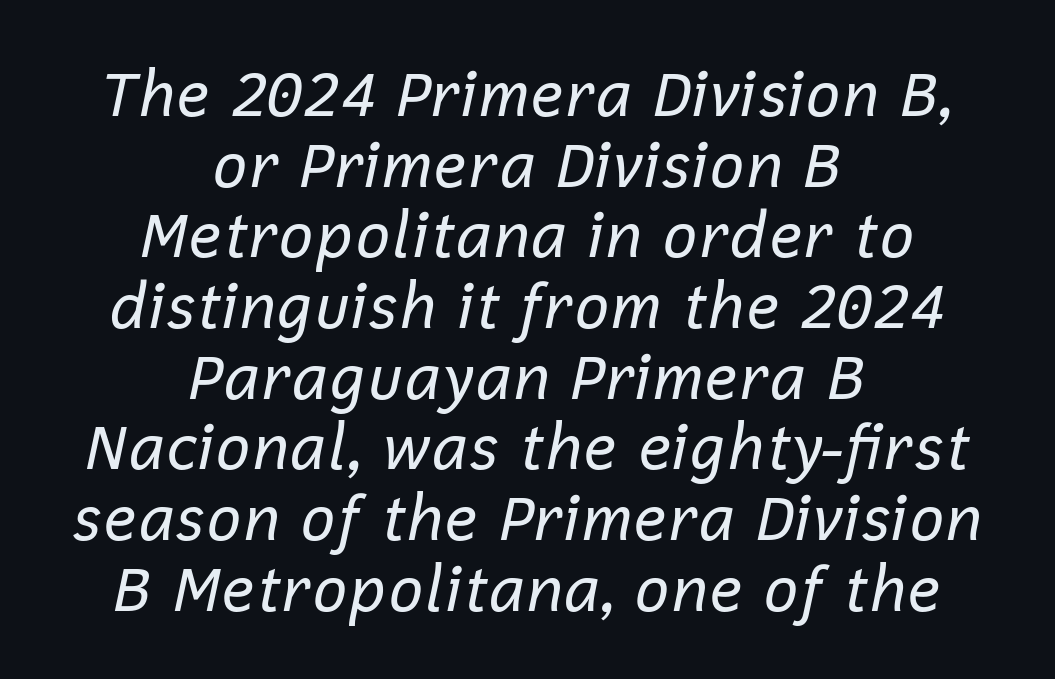
The area under the type is left untouched. What's the leading like? Squeezed, with rows nearly overlapping. Looks like regular typesetting: each glyph gets only the width it needs. Characters are canted at an angle relative to the baseline's perpendicular. No heavy texture on the line: the type isn't bold. Does extra space separate the letters? No, they use regular spacing.
